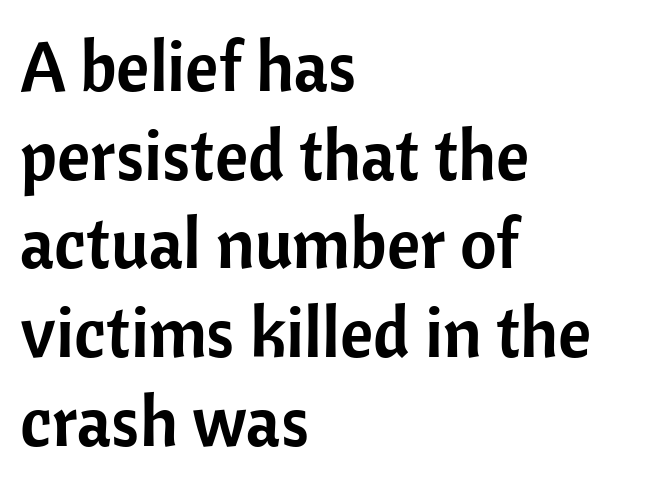
Q: Is the text italic (slanted)? A: No, it is upright.
Q: Is the typeface a serif or a sans-serif typeface? A: Sans-serif.
Q: Is the text underlined? A: No.
Q: How is the paragraph aligned? A: Left-aligned.
Q: Is the spacing between letters normal or unusually wide? A: Normal.
Q: Is the spacing between lines tight, normal or loose? A: Normal.
Q: Width (condensed, normal, or wide)? A: Normal.
Q: Stroke contrast? A: Low.
Q: x-height? A: Medium.
Q: Monospaced? A: No.
